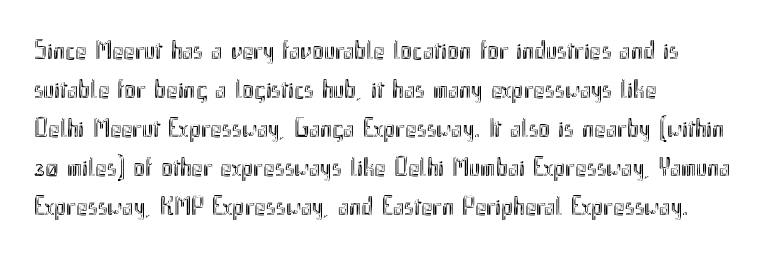
{"italic": "no", "underline": "no", "align": "left", "line_spacing": "normal", "line_spacing_ratio": 1.44, "letter_spacing": "normal", "letter_spacing_em": 0.0, "glyph_px": 27}
